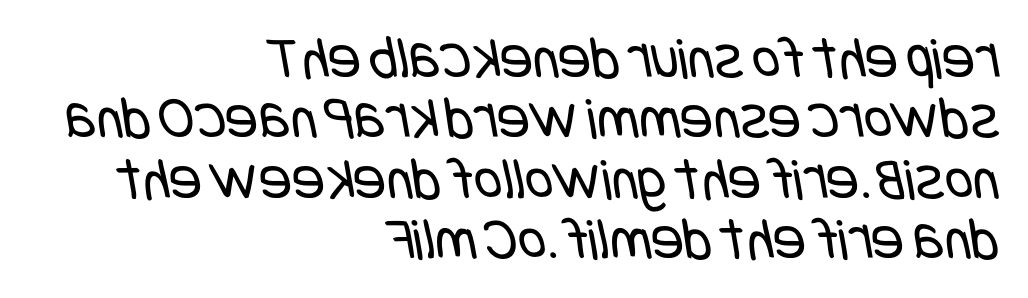
The image shows 61 px regular-weight, condensed sans-serif type; set right-aligned, tight line spacing (0.99x), normal letter spacing, not underlined; low stroke contrast and a large x-height.
